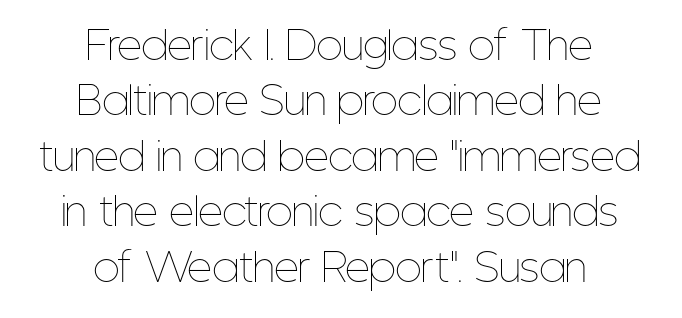
{"italic": "no", "bold": "no", "weight": "thin", "width": "condensed", "stroke_contrast": "low", "x_height": "medium", "monospaced": "no", "underline": "no", "align": "center", "line_spacing": "normal", "line_spacing_ratio": 1.42, "letter_spacing": "normal", "letter_spacing_em": 0.0, "glyph_px": 39}
